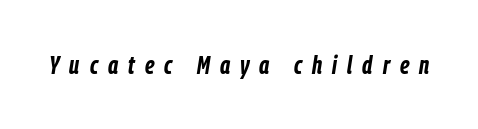
The image shows 25 px bold type, italic (leaning right); set unusually wide letter spacing (+0.4 em), not underlined.
